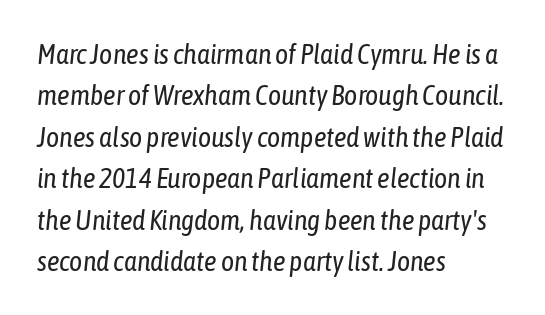
{"italic": "yes", "lean": "right", "slant_degrees": 6, "bold": "no", "weight": "regular", "width": "condensed", "stroke_contrast": "low", "x_height": "medium", "monospaced": "no", "underline": "no", "align": "left", "line_spacing": "normal", "line_spacing_ratio": 1.48, "letter_spacing": "normal", "letter_spacing_em": 0.0, "glyph_px": 28}
